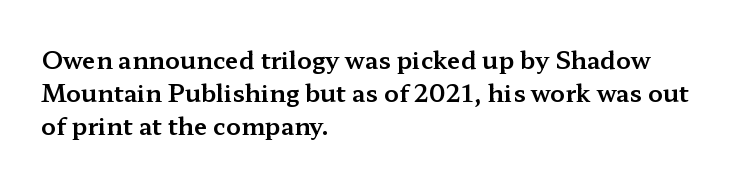
The lines are quadded left. Does extra space separate the letters? No, they use regular spacing. Tall strokes in this sample are plumb rather than angled. Notice how descenders clear the ascenders below comfortably — that's standard leading. This rendering features lettering with no underline.
